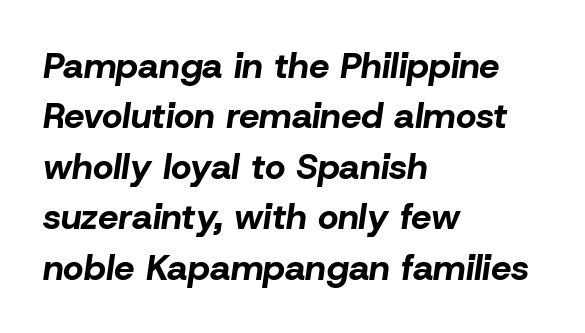
No word sits above an underline. Tall strokes in this sample are angled rather than plumb. The rendering uses natural spacing where letterforms have individual widths. How are the letters spaced? Ordinarily, with no added tracking. Every row of glyphs begins at an identical x-position on the left.
